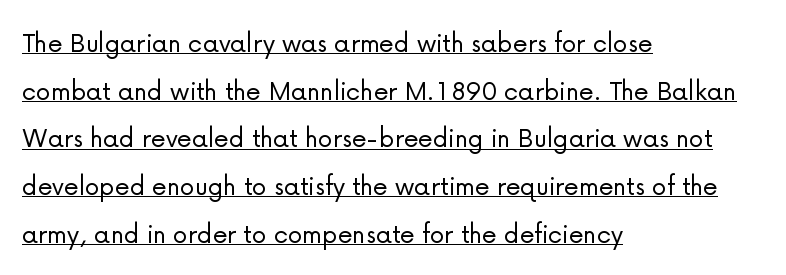
This sample uses an upright cut, with every glyph sitting square on the baseline. Nobody touched the tracking dial on this one. Each line of the rendering has a horizontal stroke beneath the glyphs. The letters advance in unequal steps, a hallmark of proportional type.
